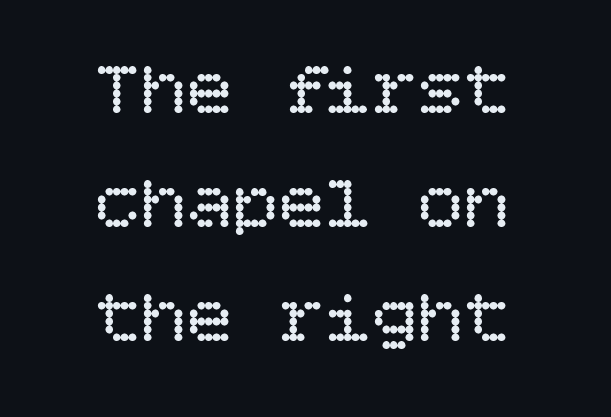
The image shows 77 px regular-weight type, upright; set centered, normal line spacing (1.48x), normal letter spacing, not underlined; low stroke contrast and a large x-height.
